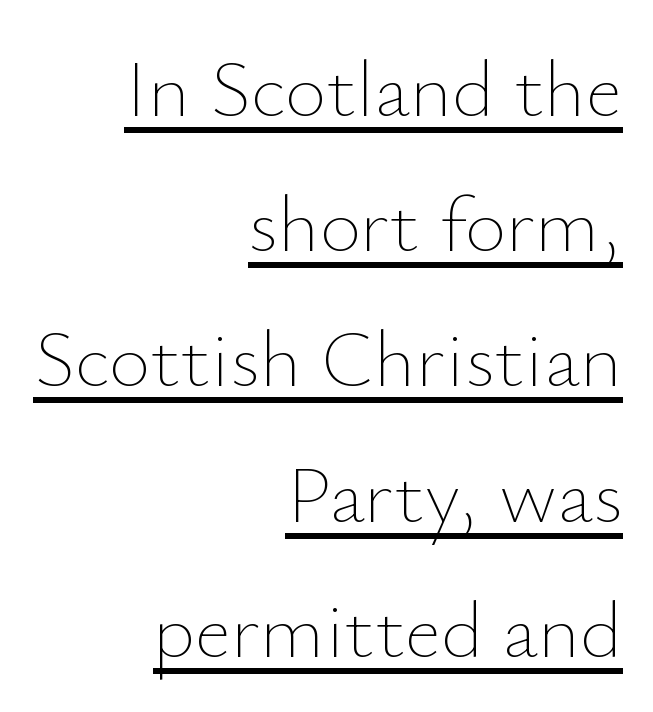
The image shows 80 px thin type, upright; set right-aligned, normal line spacing (1.69x), normal letter spacing, underlined; low stroke contrast and a small x-height.
